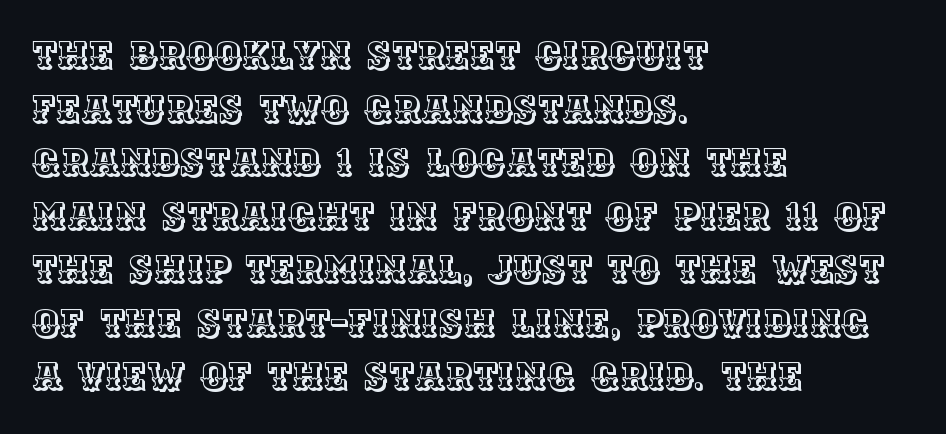
The image shows 38 px text type, upright; set left-aligned, normal line spacing (1.41x), normal letter spacing, not underlined; a large x-height.
